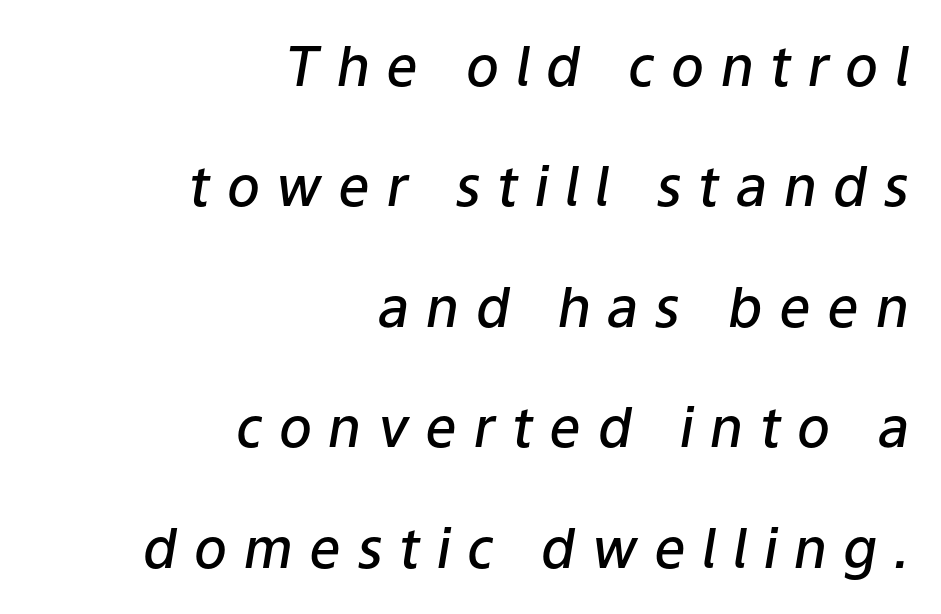
Notice the strokes are somewhat thickened but not fully heavy: this is a semibold. Short and long lines alike share a common ending point at right. In terms of letterspacing, this is a distinctly airy, spread setting. Here the designer chose a conventional face with non-uniform glyph widths. The face used here has a pronounced slope to its letters.
